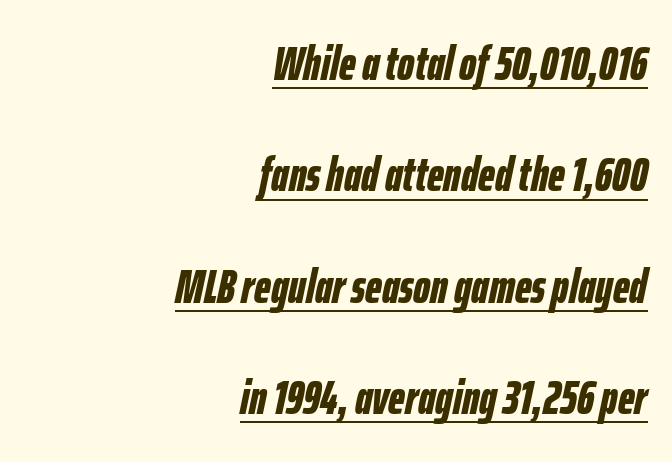
Q: Is the text bold? A: Yes.
Q: Is the text italic (slanted)? A: Yes, it leans right by about 12 degrees.
Q: Is the text underlined? A: Yes.
Q: How is the paragraph aligned? A: Right-aligned.
Q: Is the spacing between letters normal or unusually wide? A: Normal.
Q: Is the spacing between lines tight, normal or loose? A: Loose.
Q: Width (condensed, normal, or wide)? A: Condensed.
Q: Stroke contrast? A: Low.
Q: x-height? A: Medium.
Q: Monospaced? A: No.
